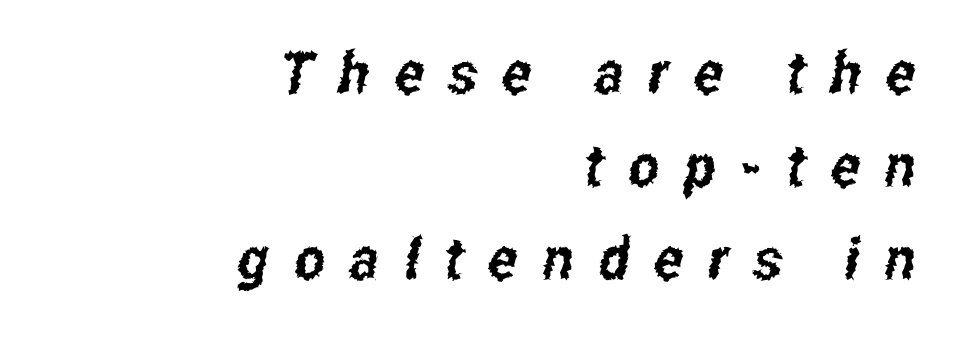
{"serif": "no", "width": "condensed", "stroke_contrast": "low", "x_height": "medium", "monospaced": "no", "underline": "no", "align": "right", "line_spacing": "normal", "line_spacing_ratio": 1.6, "letter_spacing": "wide", "letter_spacing_em": 0.43, "glyph_px": 58}
